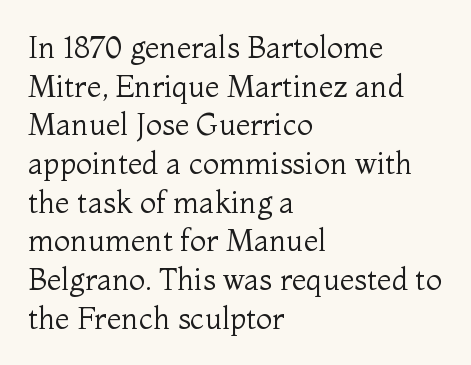
A typesetter would call this proportional, since set widths differ per character. Caption: standard tracking, unaltered. Unlike italic type, these characters show no tilt at all. Serifs: yes, visible at the terminals of the letterforms.
